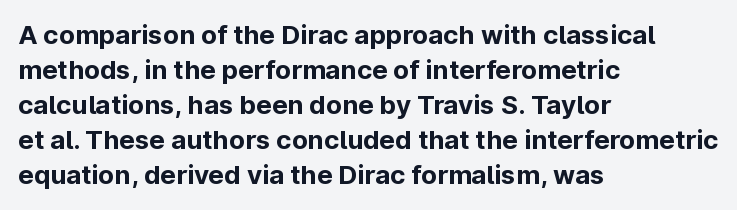
Spacing between characters is what you'd get straight out of the box. If you drew a line through each stem, it would be perfectly vertical. Which margin do the lines hug? The left one — the right edge is uneven. Leading: standard. Is the type bold? Yes — the strokes are clearly thick and heavy.
